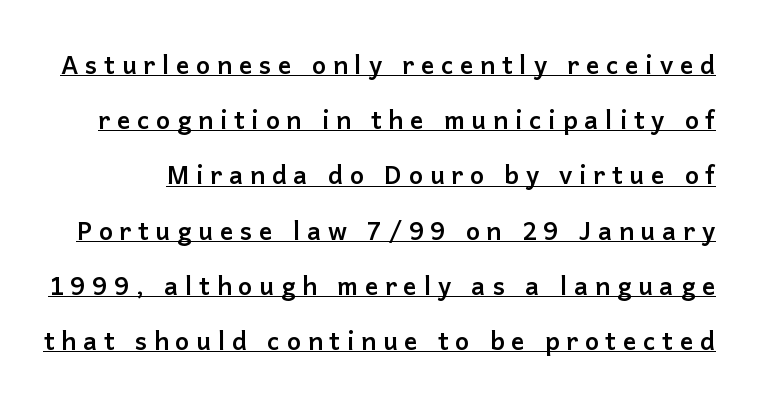
Q: Is the text bold? A: Yes.
Q: Is the text italic (slanted)? A: No, it is upright.
Q: Is the text underlined? A: Yes.
Q: Is the spacing between letters normal or unusually wide? A: Unusually wide.
Q: Is the spacing between lines tight, normal or loose? A: Loose.
